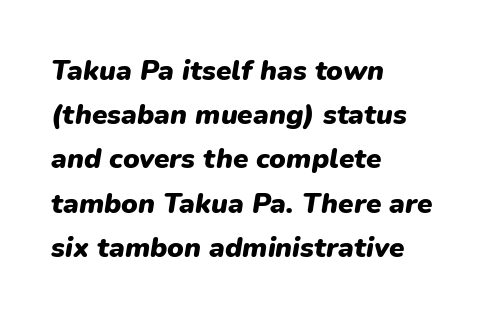
{"italic": "yes", "lean": "right", "slant_degrees": 9, "bold": "yes", "weight": "heavy", "width": "normal", "stroke_contrast": "low", "x_height": "medium", "monospaced": "no", "underline": "no", "align": "left", "line_spacing": "normal", "line_spacing_ratio": 1.58, "letter_spacing": "normal", "letter_spacing_em": 0.0, "glyph_px": 28}
